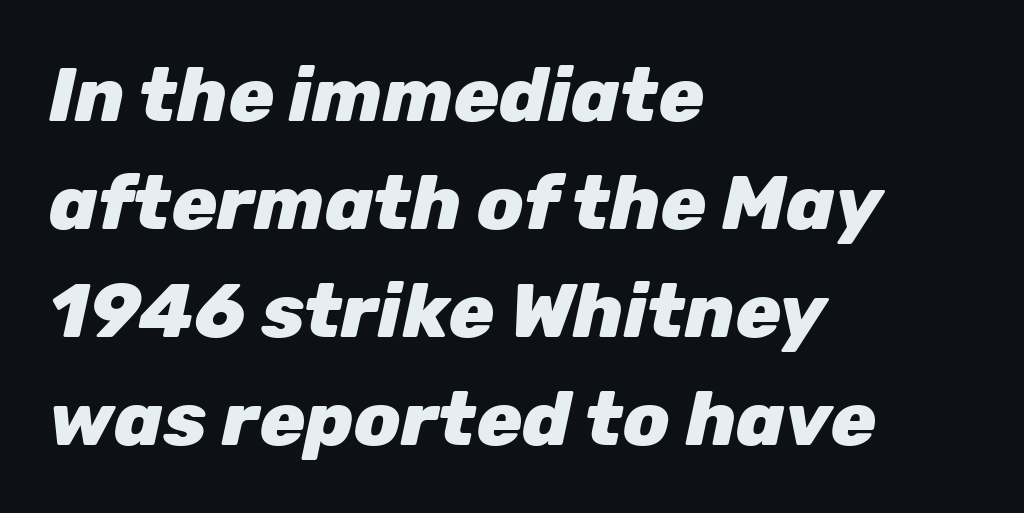
Q: Is the text bold? A: Yes.
Q: Is the text italic (slanted)? A: Yes, it leans right by about 12 degrees.
Q: Is the text underlined? A: No.
Q: How is the paragraph aligned? A: Left-aligned.
Q: Is the spacing between letters normal or unusually wide? A: Normal.
Q: Is the spacing between lines tight, normal or loose? A: Normal.
Q: Width (condensed, normal, or wide)? A: Normal.
Q: Stroke contrast? A: Low.
Q: x-height? A: Medium.
Q: Monospaced? A: No.
